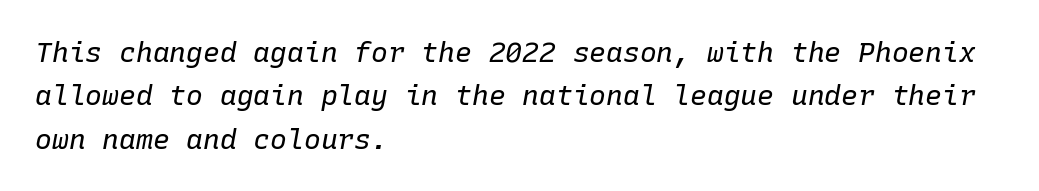
The image shows 28 px regular-weight type, italic (leaning right), monospaced; set left-aligned, normal line spacing (1.55x), normal letter spacing, not underlined; low stroke contrast and a medium x-height.
